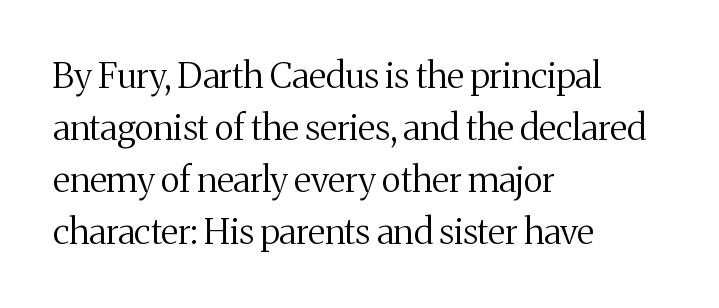
{"serif": "yes", "italic": "no", "bold": "no", "weight": "regular", "width": "normal", "stroke_contrast": "medium", "x_height": "medium", "monospaced": "no", "underline": "no", "align": "left", "line_spacing": "normal", "line_spacing_ratio": 1.49, "letter_spacing": "normal", "letter_spacing_em": 0.0, "glyph_px": 35}
